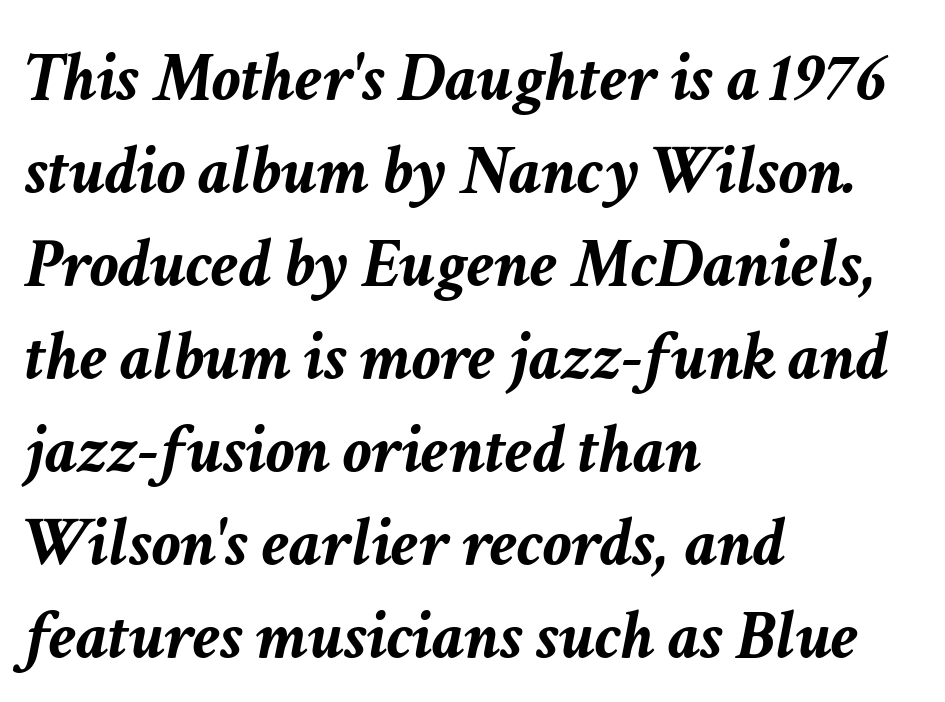
{"italic": "yes", "lean": "right", "slant_degrees": 11, "bold": "yes", "weight": "semibold", "width": "normal", "stroke_contrast": "low", "x_height": "medium", "monospaced": "no", "underline": "no", "align": "left", "line_spacing": "normal", "line_spacing_ratio": 1.31, "letter_spacing": "normal", "letter_spacing_em": 0.0, "glyph_px": 71}
